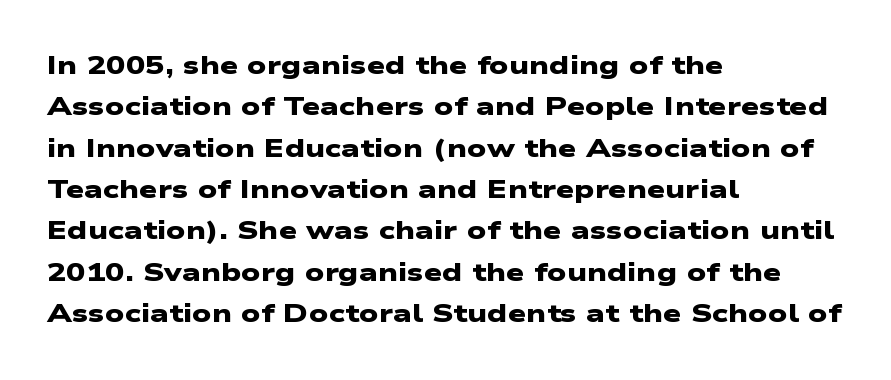
The image shows 26 px bold type; set left-aligned, normal line spacing (1.59x), normal letter spacing, not underlined.
